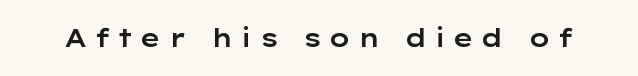
The image shows 25 px text type, upright; set unusually wide letter spacing (+0.25 em), not underlined.
